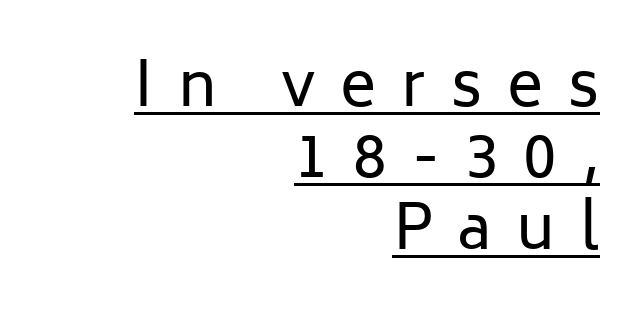
The image shows 61 px regular-weight sans-serif type, upright; set right-aligned, line spacing 1.17x, unusually wide letter spacing (+0.41 em), underlined; low stroke contrast and a medium x-height.
